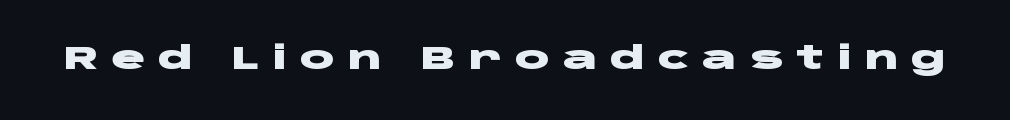
Q: Is the text bold? A: Yes.
Q: Is the text italic (slanted)? A: No, it is upright.
Q: Is the typeface a serif or a sans-serif typeface? A: Sans-serif.
Q: Is the text underlined? A: No.
Q: Is the spacing between letters normal or unusually wide? A: Unusually wide.
Q: Width (condensed, normal, or wide)? A: Wide.
Q: Stroke contrast? A: Low.
Q: x-height? A: Large.
Q: Monospaced? A: No.
